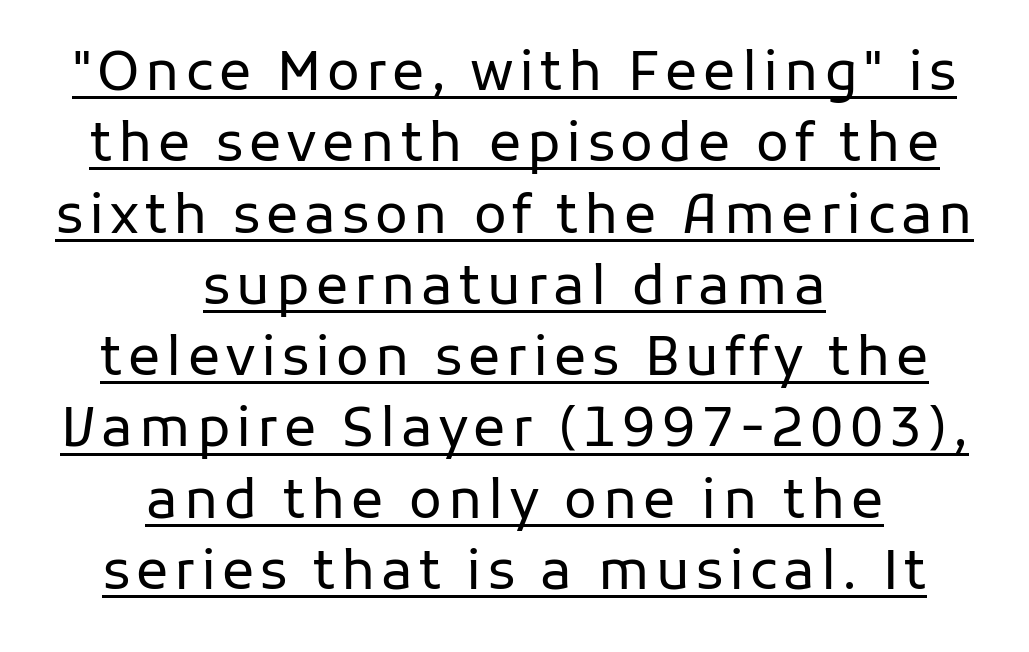
This sample keeps an unexceptional amount of space between lines. What decoration does the sample have? An underline. Notice how the passage keeps no hard edge, just a central spine. The typeface chosen for these lines omits serifs.
